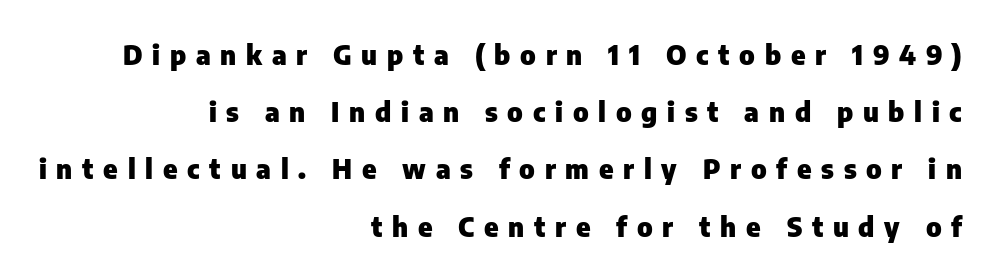
Q: Is the text bold? A: Yes.
Q: Is the text italic (slanted)? A: No, it is upright.
Q: Is the text underlined? A: No.
Q: How is the paragraph aligned? A: Right-aligned.
Q: Is the spacing between letters normal or unusually wide? A: Unusually wide.
Q: Is the spacing between lines tight, normal or loose? A: Loose.
